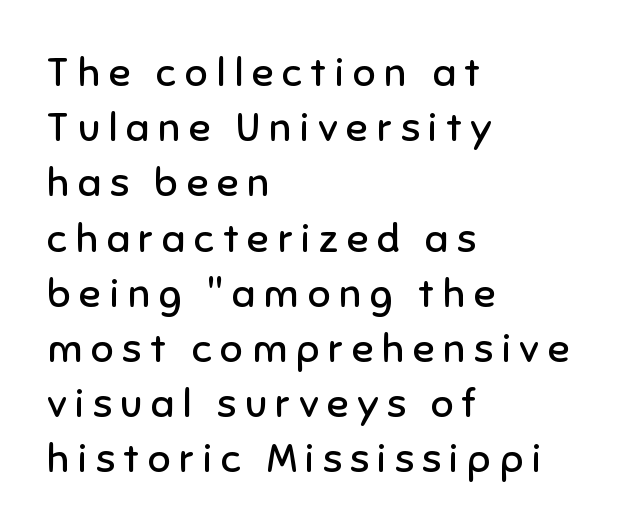
Short and long lines alike share a common starting point at left. These lines sit exactly where default settings would place them. Here the glyphs are tracked loosely, breaking word shapes into spaced letters. On a weight scale, this lands at 450 or below. Proportional: the letters do not fall into vertical columns. These lines are composed in type without serifs.
